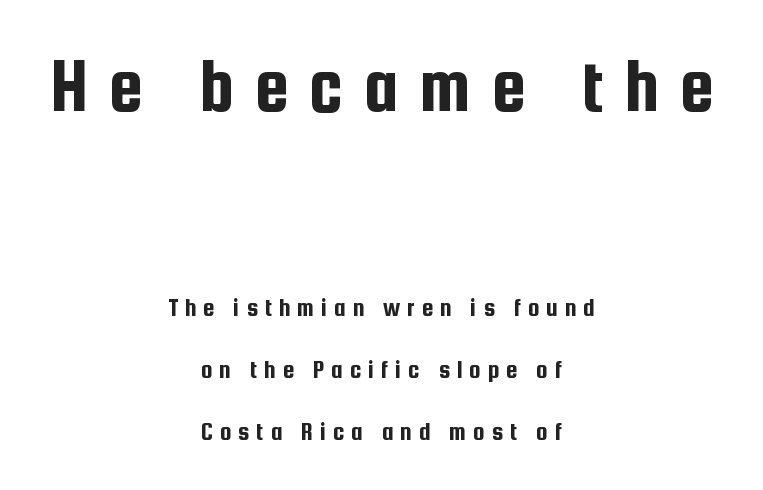
No feet cap the strokes, marking this as sans-serif type. Regarding leading, the lines here are spaced well apart. Caption: multi-line text, centered on the measure. A typesetter would call this proportional, since set widths differ per character. The tracking reads as deliberately expanded to a designer's eye. This rendering features lettering with no underline.
